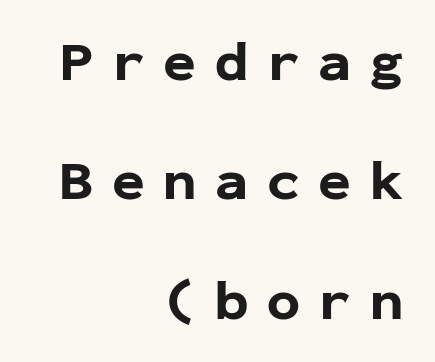
{"serif": "no", "italic": "no", "bold": "yes", "weight": "bold", "width": "normal", "stroke_contrast": "low", "x_height": "medium", "monospaced": "yes", "underline": "no", "align": "right", "line_spacing": "loose", "line_spacing_ratio": 2.17, "letter_spacing": "wide", "letter_spacing_em": 0.34, "glyph_px": 55}
